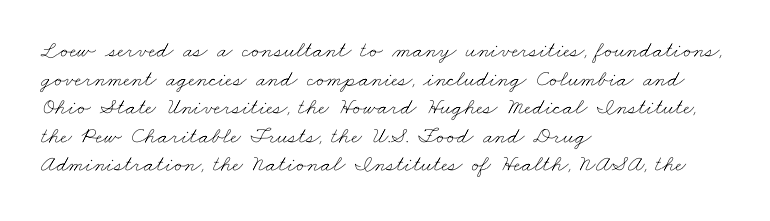
The image shows 23 px text type; set left-aligned, line spacing 1.24x, normal letter spacing, not underlined.
